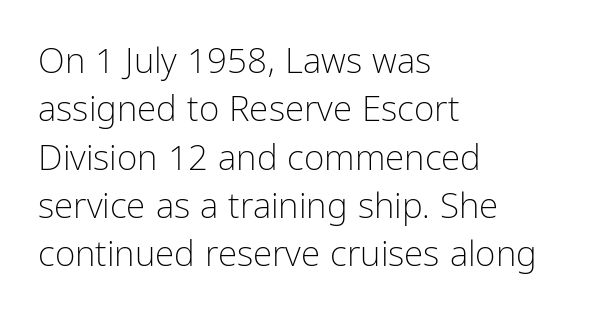
The image shows 35 px light, condensed sans-serif type, upright; set left-aligned, normal line spacing (1.38x), normal letter spacing, not underlined; low stroke contrast and a medium x-height.
